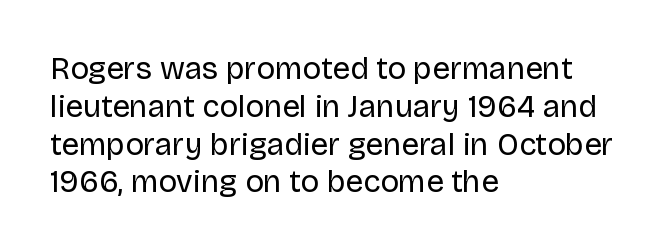
Q: Is the text bold? A: No.
Q: Is the text italic (slanted)? A: No, it is upright.
Q: Is the typeface a serif or a sans-serif typeface? A: Sans-serif.
Q: Is the text underlined? A: No.
Q: How is the paragraph aligned? A: Left-aligned.
Q: Is the spacing between letters normal or unusually wide? A: Normal.
Q: Width (condensed, normal, or wide)? A: Normal.
Q: Stroke contrast? A: Low.
Q: x-height? A: Large.
Q: Monospaced? A: No.
